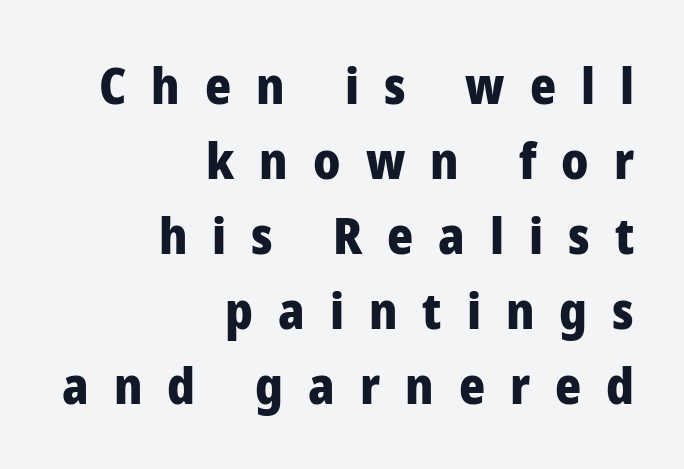
The image shows 50 px heavy sans-serif type, upright; set right-aligned, normal line spacing (1.5x), unusually wide letter spacing (+0.5 em), not underlined; low stroke contrast and a medium x-height.
